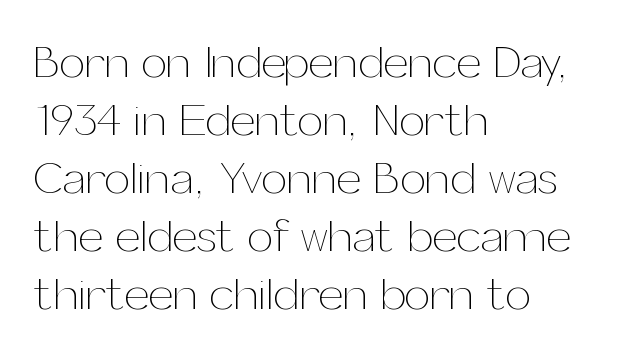
{"italic": "no", "bold": "no", "weight": "thin", "width": "normal", "stroke_contrast": "medium", "x_height": "medium", "monospaced": "no", "underline": "no", "align": "left", "line_spacing": "normal", "line_spacing_ratio": 1.26, "letter_spacing": "normal", "letter_spacing_em": 0.0, "glyph_px": 46}
